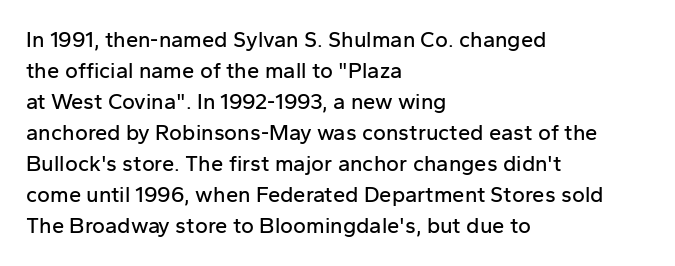
The image shows 22 px text type, upright; set left-aligned, normal line spacing (1.41x), normal letter spacing, not underlined.
